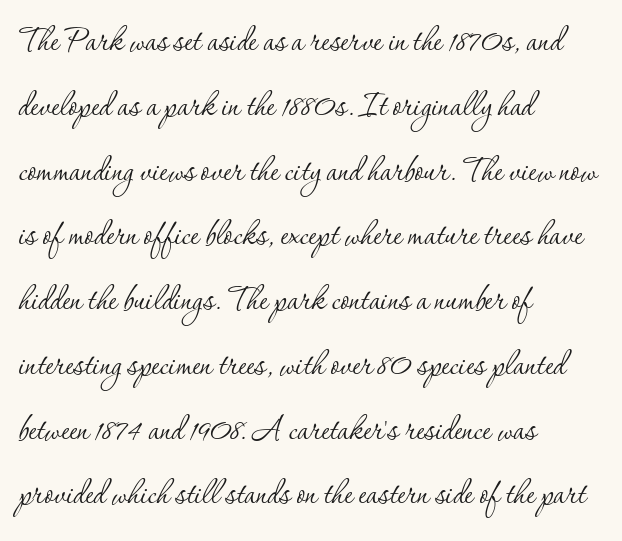
The font sits on the lighter half of the weight spectrum, regular included. Visually the block forms a straight wall on the left and a jagged coastline on the right. What's the leading like? Ordinary, nothing unusual. Note the varied advance widths — an 'i' is clearly narrower than an 'm'. Is this a sans? No — the strokes have serifs.
